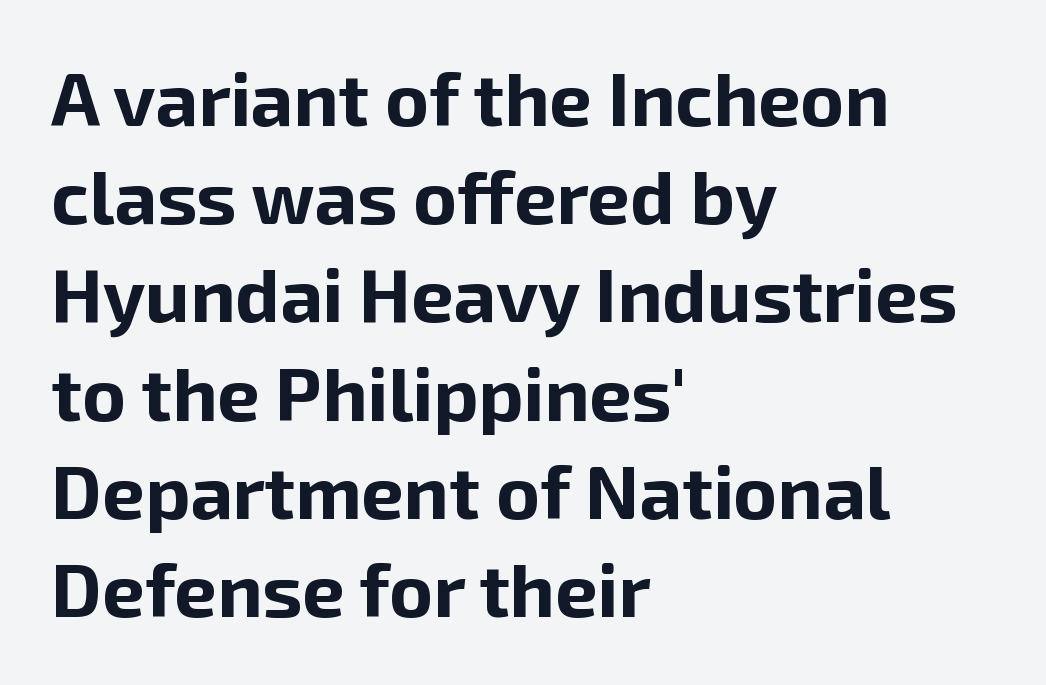
Q: Is the text bold? A: Yes.
Q: Is the text italic (slanted)? A: No, it is upright.
Q: Is the typeface a serif or a sans-serif typeface? A: Sans-serif.
Q: Is the text underlined? A: No.
Q: How is the paragraph aligned? A: Left-aligned.
Q: Is the spacing between letters normal or unusually wide? A: Normal.
Q: Is the spacing between lines tight, normal or loose? A: Normal.
Q: Width (condensed, normal, or wide)? A: Normal.
Q: Stroke contrast? A: Low.
Q: x-height? A: Medium.
Q: Monospaced? A: No.
